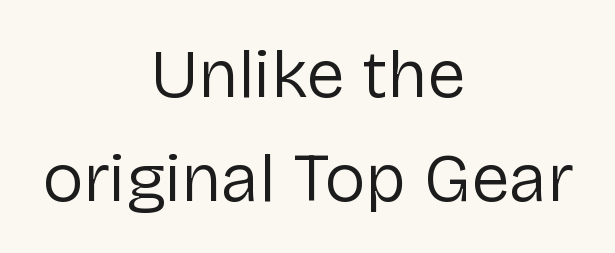
The image shows 69 px regular-weight sans-serif type, upright; set centered, normal line spacing (1.51x), normal letter spacing, not underlined; low stroke contrast and a medium x-height.
